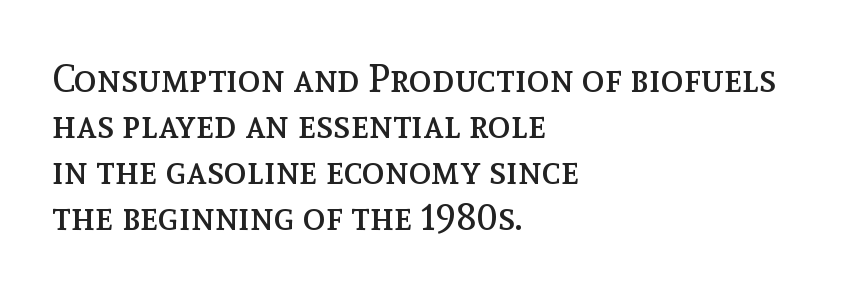
The image shows 38 px regular-weight type, upright; set left-aligned, line spacing 1.21x, normal letter spacing, not underlined; a medium x-height.
